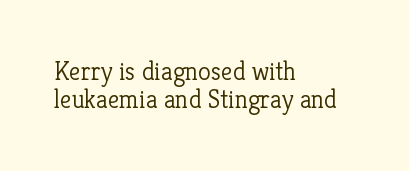
{"italic": "no", "bold": "no", "underline": "no", "align": "left", "line_spacing": "tight", "line_spacing_ratio": 1.08, "letter_spacing": "normal", "letter_spacing_em": 0.0, "glyph_px": 26}
